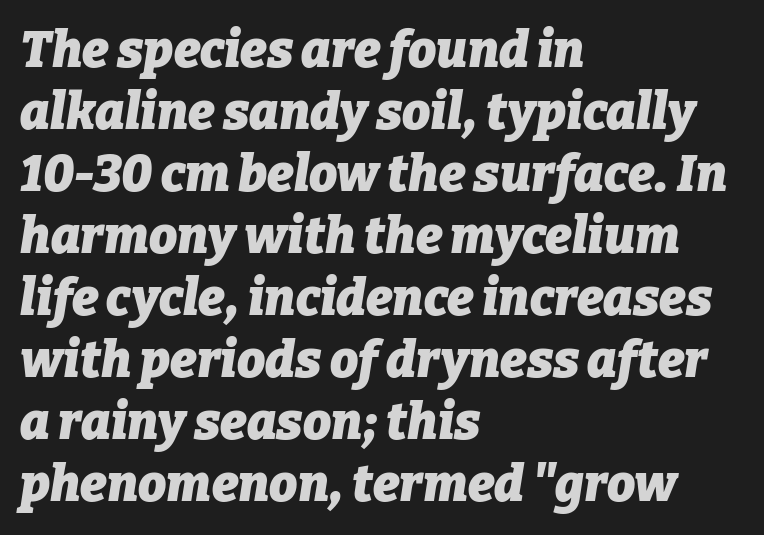
The image shows 50 px heavy type, italic (leaning right); set left-aligned, line spacing 1.24x, normal letter spacing, not underlined; low stroke contrast and a medium x-height.
